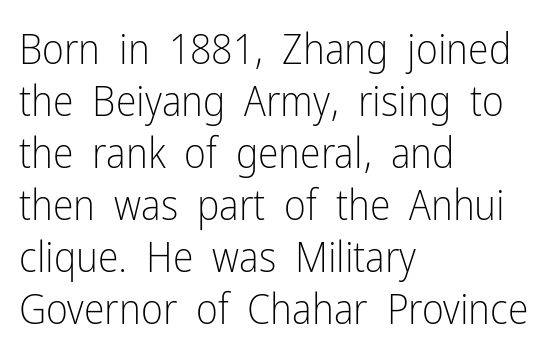
Q: Is the text bold? A: No.
Q: Is the text italic (slanted)? A: No, it is upright.
Q: Is the typeface a serif or a sans-serif typeface? A: Sans-serif.
Q: Is the text underlined? A: No.
Q: How is the paragraph aligned? A: Left-aligned.
Q: Is the spacing between letters normal or unusually wide? A: Normal.
Q: Width (condensed, normal, or wide)? A: Condensed.
Q: Stroke contrast? A: Low.
Q: x-height? A: Medium.
Q: Monospaced? A: No.
